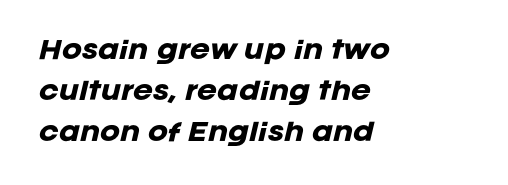
The passage is arranged the way most books set body copy — flush left. In terms of weight, the rendering is a true, heavy bold. Each row of text sits above clean, open space. Honestly, the letter spacing is just normal — you wouldn't notice it. The line-height multiplier appears to be the usual default. Looking at the ascenders, they clearly lean.
